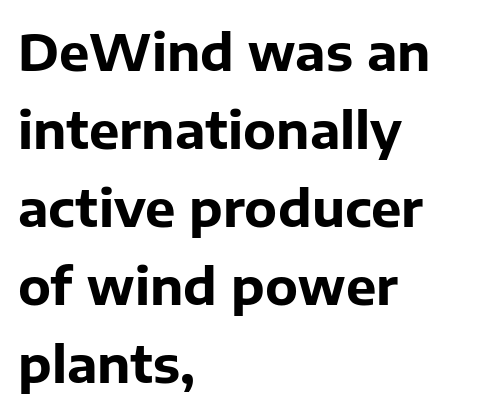
The image shows 51 px bold sans-serif type, upright; set left-aligned, normal line spacing (1.53x), normal letter spacing, not underlined; low stroke contrast and a medium x-height.
